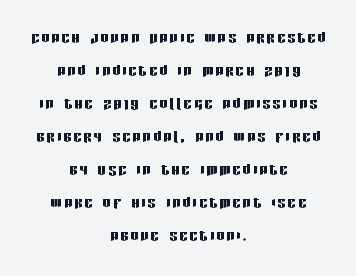
{"italic": "no", "underline": "no", "align": "center", "line_spacing": "normal", "line_spacing_ratio": 1.65, "glyph_px": 20}
